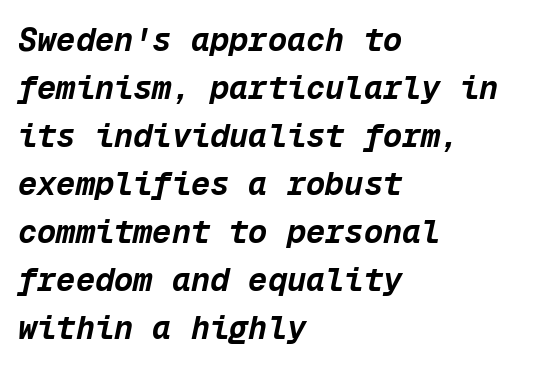
{"italic": "yes", "lean": "right", "slant_degrees": 12, "bold": "yes", "weight": "bold", "width": "normal", "stroke_contrast": "low", "x_height": "medium", "monospaced": "yes", "underline": "no", "align": "left", "line_spacing": "normal", "line_spacing_ratio": 1.5, "letter_spacing": "normal", "letter_spacing_em": 0.0, "glyph_px": 32}
